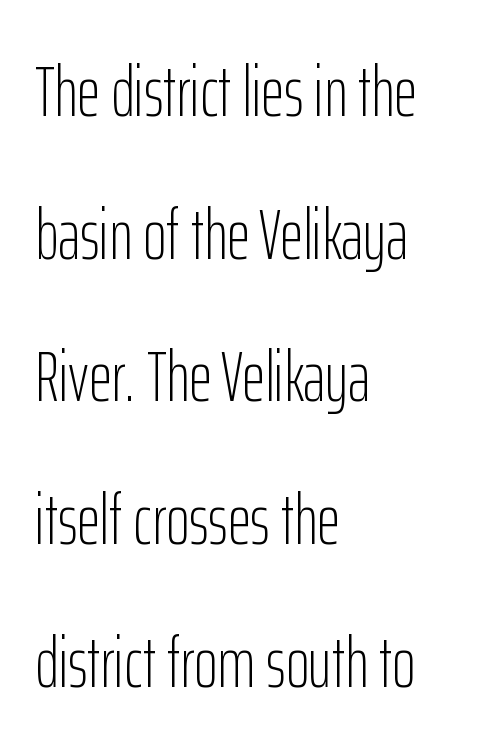
{"serif": "no", "italic": "no", "bold": "no", "weight": "light", "width": "condensed", "stroke_contrast": "low", "x_height": "medium", "monospaced": "no", "underline": "no", "align": "left", "line_spacing": "loose", "line_spacing_ratio": 2.01, "letter_spacing": "normal", "letter_spacing_em": 0.0, "glyph_px": 71}
